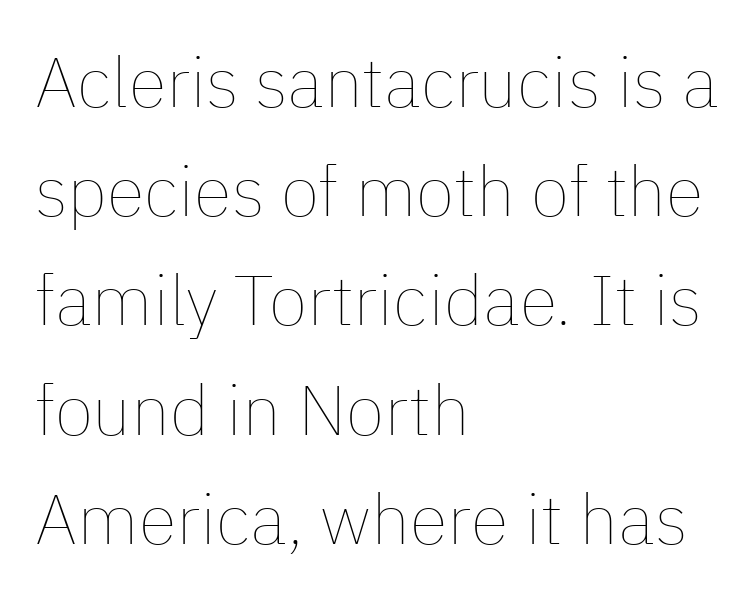
The letters stand upright; this is a roman face. Check the space under the baseline: it is left empty. These lines sit exactly where default settings would place them. The letterforms sit shoulder to shoulder at normal distance. Weight class: somewhere from thin through regular. This sample has the flowing, uneven cadence of proportional lettering.
